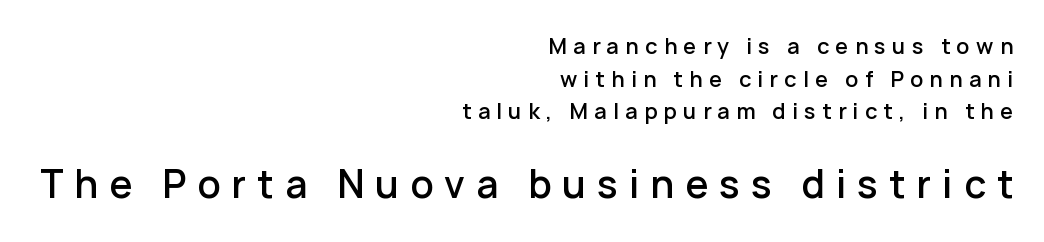
The image shows 37 px semibold sans-serif type, upright; set right-aligned, normal line spacing (1.55x), unusually wide letter spacing (+0.3 em), not underlined; the second (bottom) block is 1.76x larger; low stroke contrast and a medium x-height.
